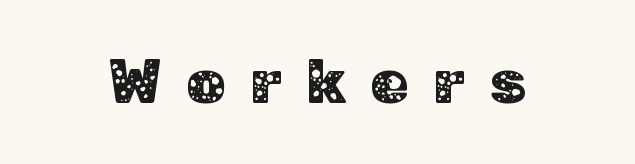
{"serif": "no", "italic": "no", "width": "normal", "stroke_contrast": "low", "x_height": "medium", "monospaced": "no", "underline": "no", "letter_spacing": "wide", "letter_spacing_em": 0.39, "glyph_px": 62}
